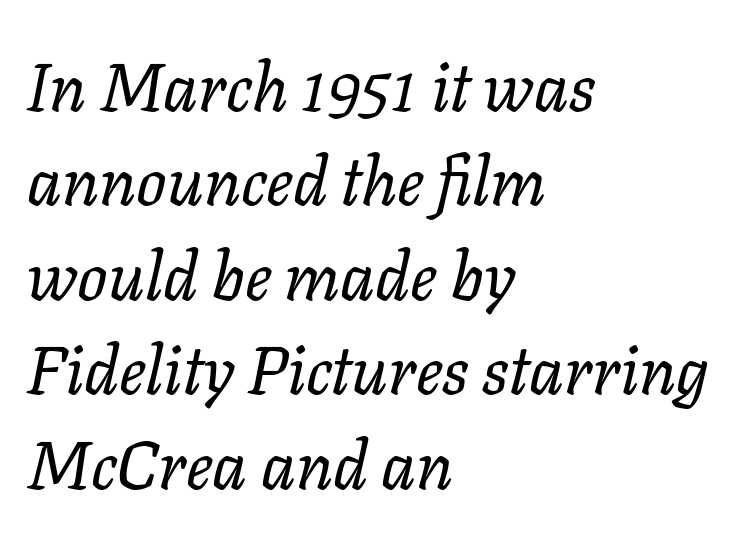
The image shows 67 px regular-weight type, italic (leaning right); set left-aligned, normal line spacing (1.41x), normal letter spacing, not underlined; low stroke contrast and a medium x-height.
